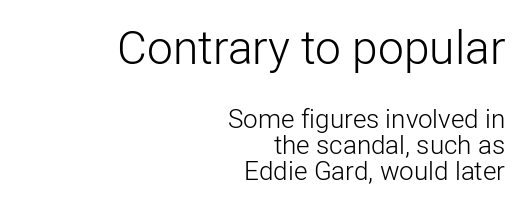
The image shows 46 px light sans-serif type, upright; set right-aligned, tight line spacing (0.99x), normal letter spacing, not underlined; the first (top) block is 1.77x larger; low stroke contrast and a medium x-height.
